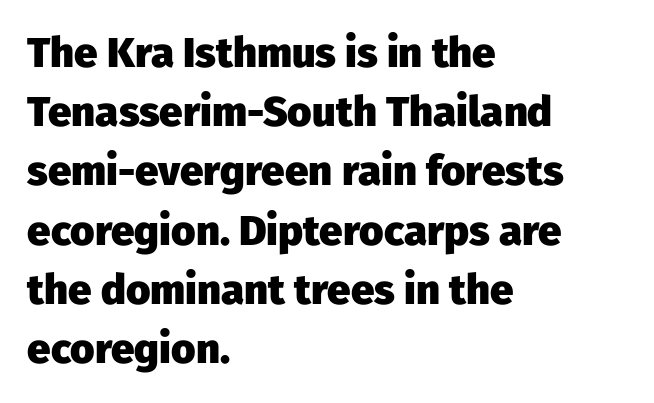
In terms of weight, the rendering is a true, heavy bold. This sample keeps an unexceptional amount of space between lines. A typesetter would mark this as roman, not italic. Nobody drew a line under any word here. The line texture is even and compact thanks to regular tracking.
